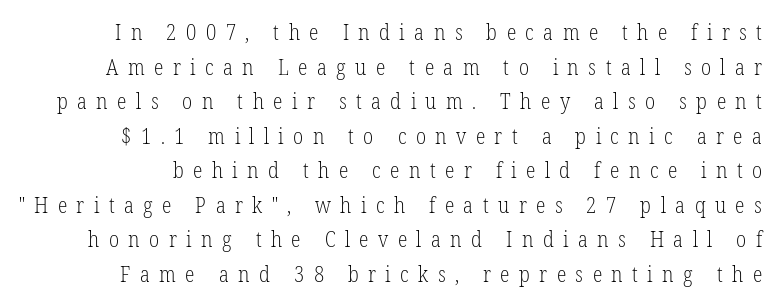
{"italic": "no", "bold": "no", "underline": "no", "line_spacing": "normal", "line_spacing_ratio": 1.57, "letter_spacing": "wide", "letter_spacing_em": 0.43, "glyph_px": 22}
